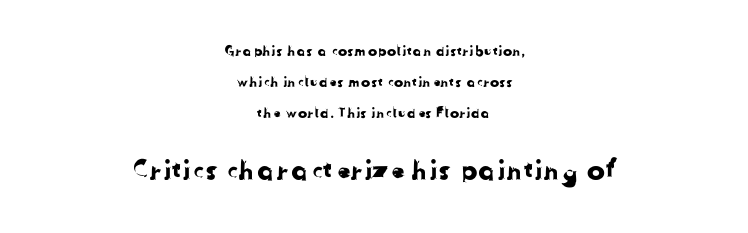
Q: Is the text underlined? A: No.
Q: How is the paragraph aligned? A: Centered.
Q: Is the spacing between letters normal or unusually wide? A: Normal.
Q: Is the spacing between lines tight, normal or loose? A: Loose.
Q: Which block of text is set in a larger size, the first (top) or the second (bottom)? A: The second (bottom) one.
